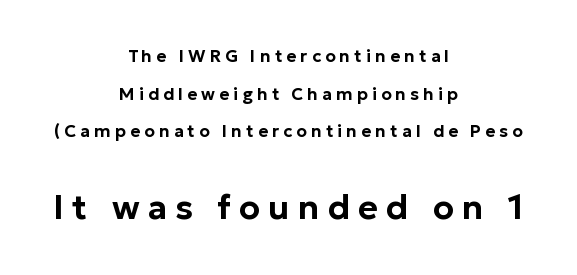
Whoever set this made the second block the dominant, larger element. Regarding leading, the lines here are spaced well apart. The typography opts for an upright posture over an oblique one. Letter spacing: wide.
